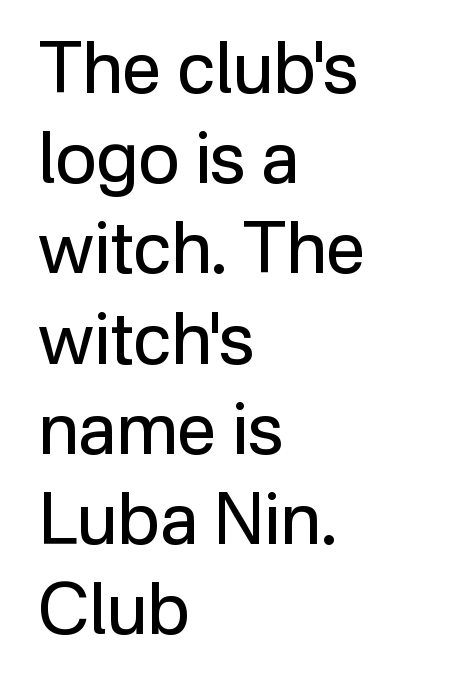
{"serif": "no", "italic": "no", "bold": "no", "weight": "regular", "width": "normal", "stroke_contrast": "low", "x_height": "medium", "monospaced": "no", "underline": "no", "align": "left", "line_spacing": "normal", "line_spacing_ratio": 1.27, "letter_spacing": "normal", "letter_spacing_em": 0.0, "glyph_px": 71}
